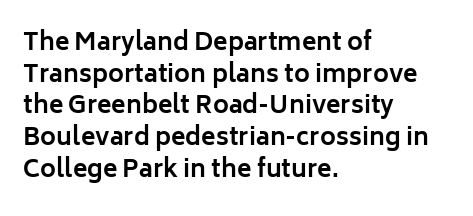
Q: Is the text bold? A: Yes.
Q: Is the text italic (slanted)? A: No, it is upright.
Q: Is the text underlined? A: No.
Q: How is the paragraph aligned? A: Left-aligned.
Q: Is the spacing between letters normal or unusually wide? A: Normal.
Q: Is the spacing between lines tight, normal or loose? A: Normal.
